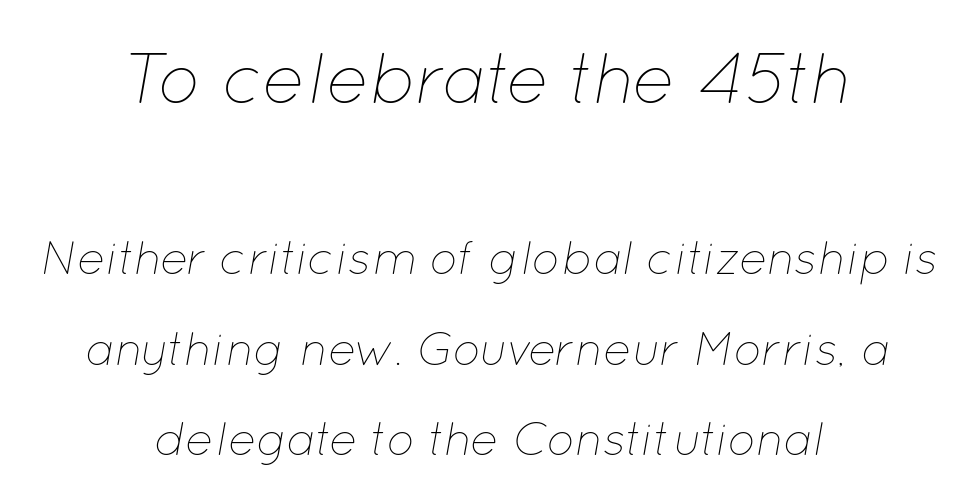
{"italic": "yes", "lean": "right", "slant_degrees": 12, "bold": "no", "weight": "thin", "width": "normal", "stroke_contrast": "low", "x_height": "medium", "monospaced": "no", "underline": "no", "align": "center", "line_spacing": "loose", "line_spacing_ratio": 1.93, "letter_spacing": "normal", "letter_spacing_em": 0.0, "larger_block": "first", "size_ratio": 1.51, "glyph_px": 71}
